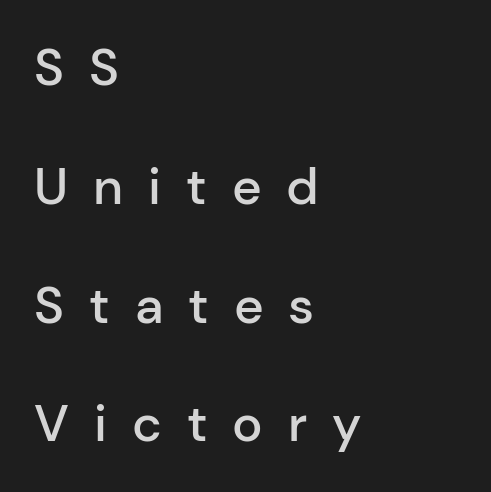
{"serif": "no", "italic": "no", "bold": "semi", "weight": "semibold", "width": "normal", "stroke_contrast": "low", "x_height": "medium", "monospaced": "no", "underline": "no", "align": "left", "line_spacing": "loose", "line_spacing_ratio": 2.33, "letter_spacing": "wide", "letter_spacing_em": 0.49, "glyph_px": 51}
